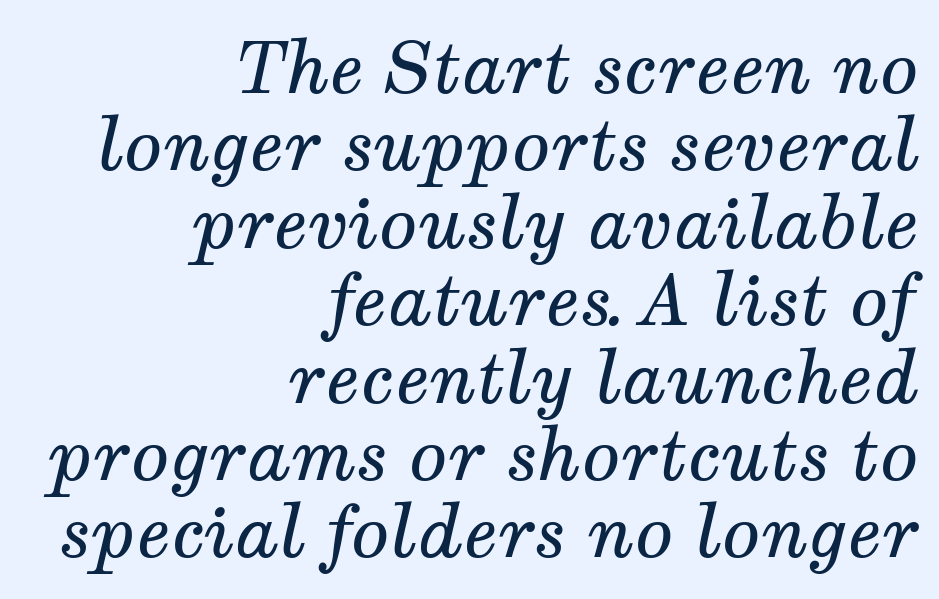
{"serif": "yes", "italic": "yes", "lean": "right", "slant_degrees": 12, "bold": "no", "weight": "regular", "width": "normal", "stroke_contrast": "medium", "x_height": "medium", "monospaced": "no", "underline": "no", "align": "right", "line_spacing": "tight", "line_spacing_ratio": 1.09, "letter_spacing": "normal", "letter_spacing_em": 0.0, "glyph_px": 71}
